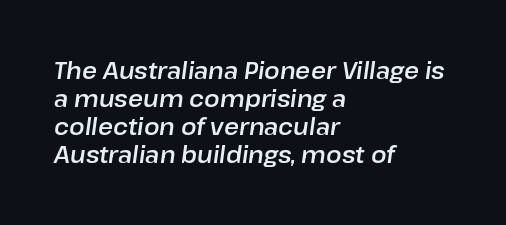
The image shows 23 px text type, italic (leaning right); set left-aligned, line spacing 1.22x, normal letter spacing, not underlined.
